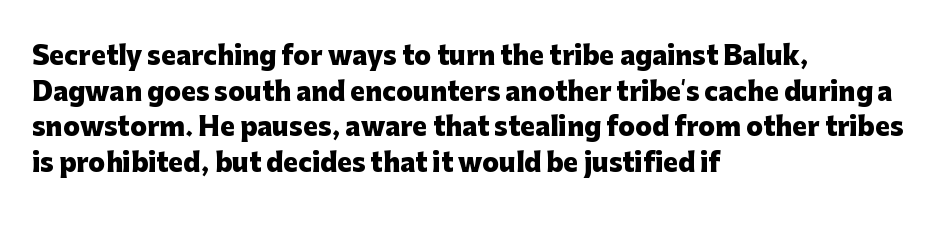
This rendering leaves character spacing at its baseline value. Any mark beneath the type? The region is blank. This is roman type, the default non-slanted kind. Pretty heavy lettering here — definitely bold. Notice how descenders clear the ascenders below comfortably — that's standard leading. All the whitespace from short lines collects on the right.
